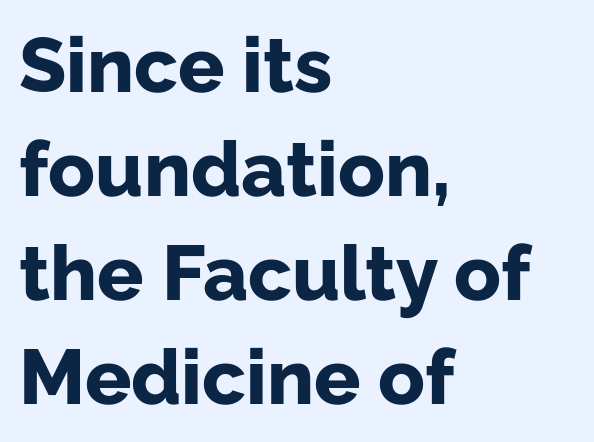
The image shows 77 px bold sans-serif type, upright; set left-aligned, normal line spacing (1.35x), normal letter spacing, not underlined; low stroke contrast and a medium x-height.
